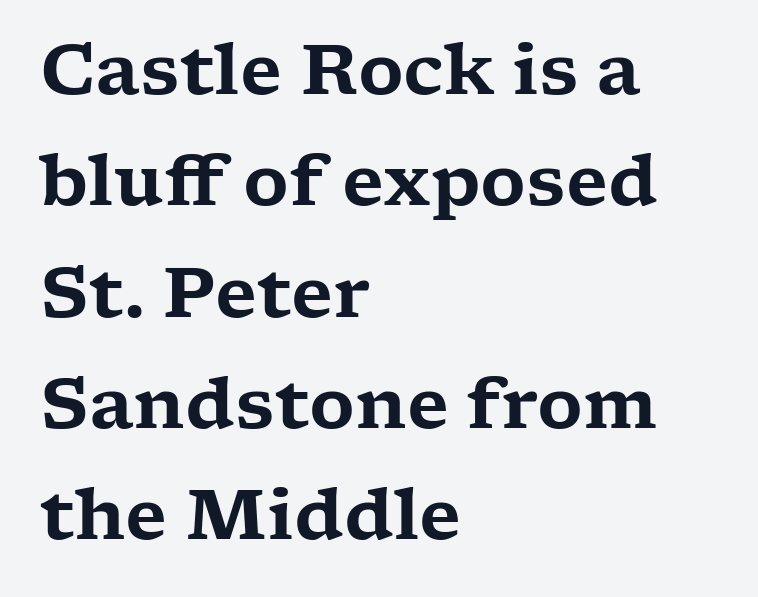
Q: Is the text italic (slanted)? A: No, it is upright.
Q: Is the typeface a serif or a sans-serif typeface? A: Serif.
Q: Is the text underlined? A: No.
Q: How is the paragraph aligned? A: Left-aligned.
Q: Is the spacing between letters normal or unusually wide? A: Normal.
Q: Is the spacing between lines tight, normal or loose? A: Normal.
Q: Width (condensed, normal, or wide)? A: Wide.
Q: Stroke contrast? A: Low.
Q: x-height? A: Medium.
Q: Monospaced? A: No.
